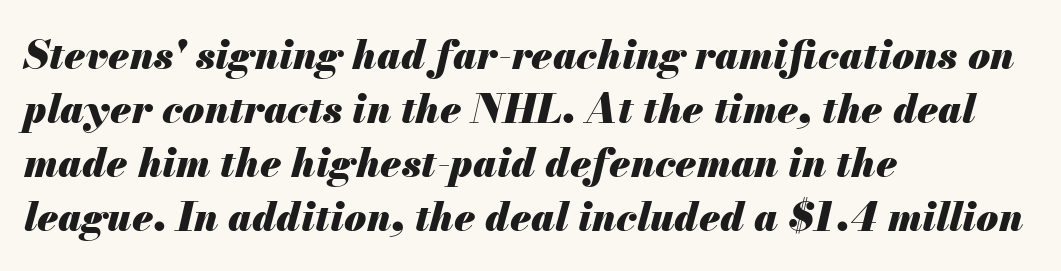
{"italic": "yes", "lean": "right", "slant_degrees": 13, "bold": "yes", "weight": "heavy", "width": "normal", "stroke_contrast": "medium", "x_height": "small", "monospaced": "no", "underline": "no", "align": "left", "line_spacing": "normal", "line_spacing_ratio": 1.35, "letter_spacing": "normal", "letter_spacing_em": 0.0, "glyph_px": 40}
